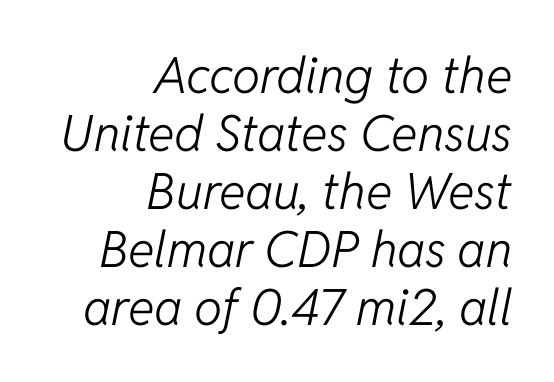
Q: Is the text bold? A: No.
Q: Is the text italic (slanted)? A: Yes, it leans right by about 11 degrees.
Q: Is the text underlined? A: No.
Q: How is the paragraph aligned? A: Right-aligned.
Q: Is the spacing between letters normal or unusually wide? A: Normal.
Q: Width (condensed, normal, or wide)? A: Normal.
Q: Stroke contrast? A: Low.
Q: x-height? A: Medium.
Q: Monospaced? A: No.
